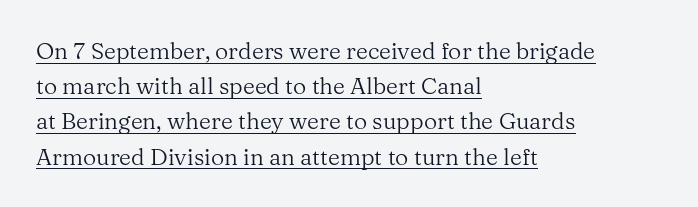
Q: Is the text bold? A: No.
Q: Is the text italic (slanted)? A: No, it is upright.
Q: Is the text underlined? A: Yes.
Q: How is the paragraph aligned? A: Left-aligned.
Q: Is the spacing between letters normal or unusually wide? A: Normal.
Q: Is the spacing between lines tight, normal or loose? A: Normal.
